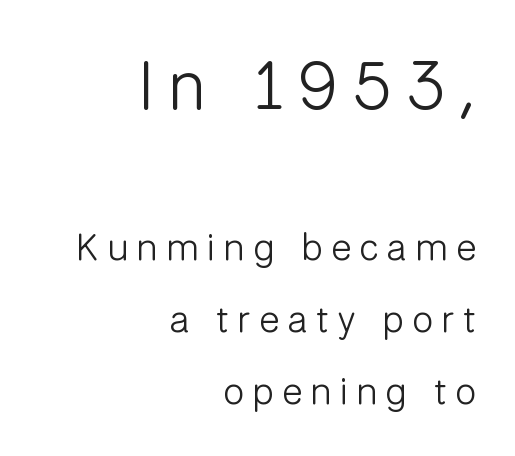
{"serif": "no", "italic": "no", "bold": "no", "weight": "light", "width": "normal", "stroke_contrast": "low", "x_height": "medium", "monospaced": "no", "underline": "no", "align": "right", "line_spacing": "loose", "line_spacing_ratio": 1.9, "letter_spacing": "wide", "letter_spacing_em": 0.22, "larger_block": "first", "size_ratio": 1.76, "glyph_px": 67}
